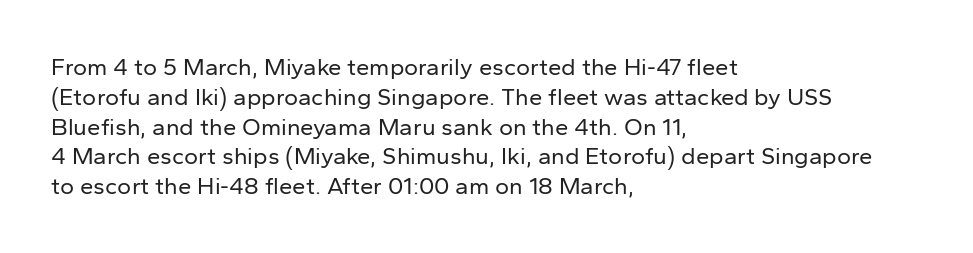
{"italic": "no", "bold": "no", "underline": "no", "align": "left", "line_spacing_ratio": 1.24, "letter_spacing": "normal", "letter_spacing_em": 0.0, "glyph_px": 24}
